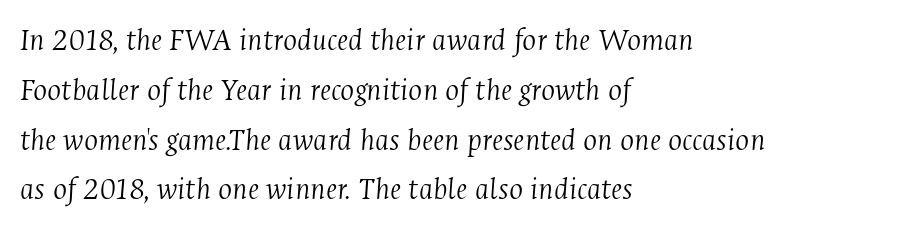
{"serif": "yes", "italic": "yes", "lean": "right", "slant_degrees": 4, "bold": "no", "weight": "light", "width": "condensed", "stroke_contrast": "medium", "x_height": "medium", "monospaced": "no", "underline": "no", "align": "left", "line_spacing": "normal", "line_spacing_ratio": 1.51, "letter_spacing": "normal", "letter_spacing_em": 0.0, "glyph_px": 33}
